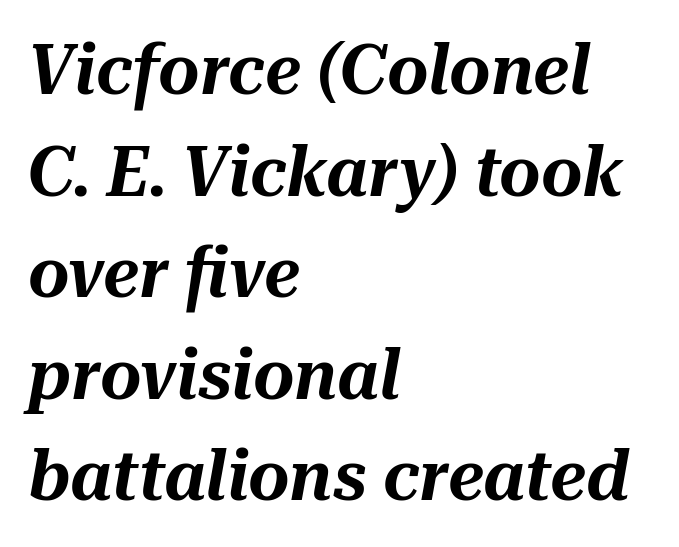
The image shows 71 px text type, italic (leaning right); set left-aligned, normal line spacing (1.43x), normal letter spacing, not underlined; medium stroke contrast and a medium x-height.
